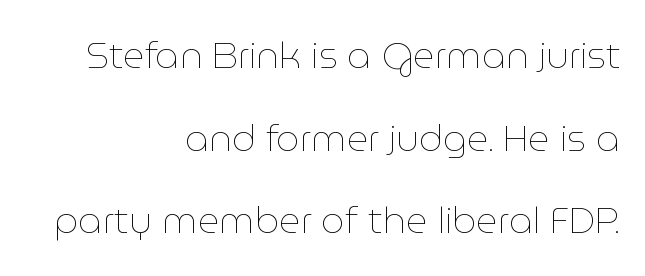
{"italic": "no", "bold": "no", "weight": "thin", "width": "normal", "stroke_contrast": "low", "x_height": "medium", "monospaced": "no", "underline": "no", "align": "right", "line_spacing": "loose", "line_spacing_ratio": 2.23, "letter_spacing": "normal", "letter_spacing_em": 0.0, "glyph_px": 37}
